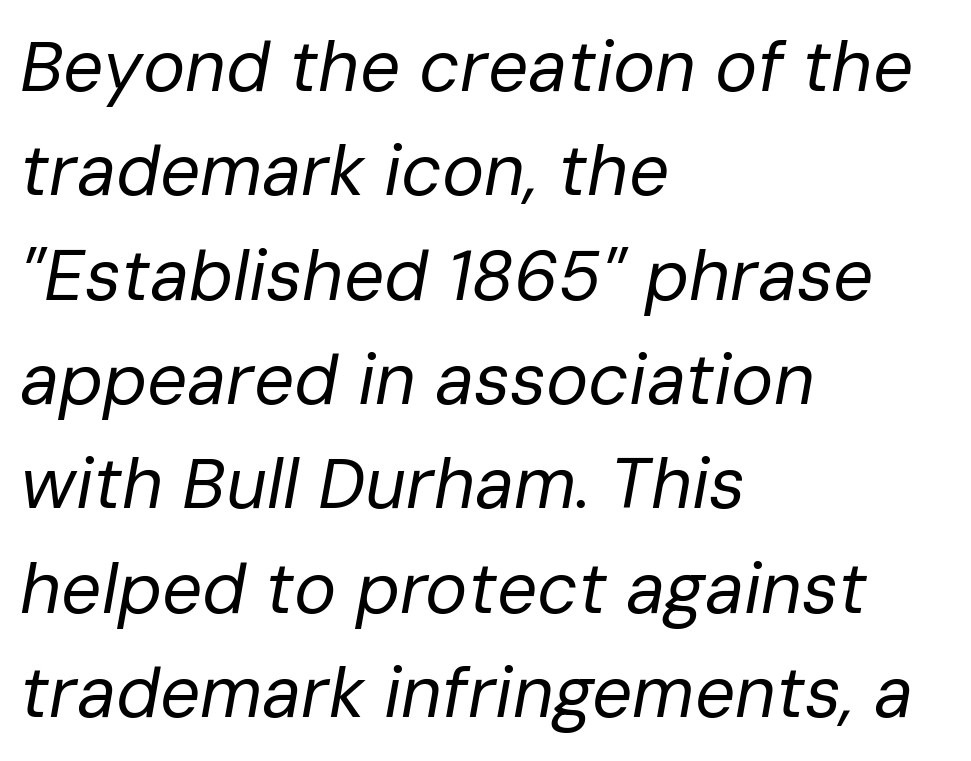
Line beginnings align vertically; line endings do not. The rendering uses natural spacing where letterforms have individual widths. Vertical spacing — default. Letter spacing: default. When letters slant like this, we call the style italic. These glyphs show unthickened strokes, regular width or finer.
